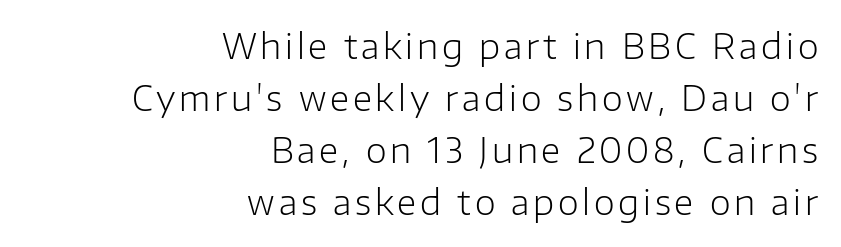
{"serif": "no", "italic": "no", "bold": "no", "weight": "light", "width": "normal", "stroke_contrast": "low", "x_height": "medium", "monospaced": "no", "underline": "no", "align": "right", "line_spacing": "normal", "line_spacing_ratio": 1.53, "glyph_px": 34}
